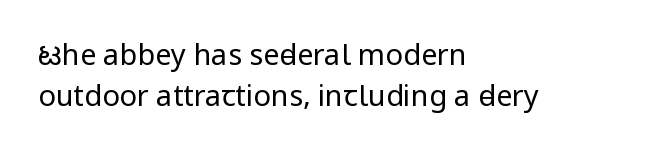
The image shows 29 px regular-weight, condensed sans-serif type, upright; set left-aligned, normal line spacing (1.4x), normal letter spacing, not underlined; low stroke contrast.
